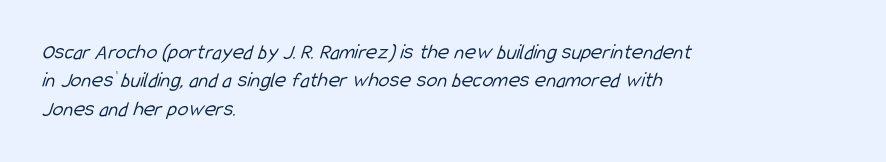
Students, note that the glyphs here touch the page at normal intervals. Leading: standard. The foot of each line stays bare and open. The typesetter chose a ragged-right arrangement here.
